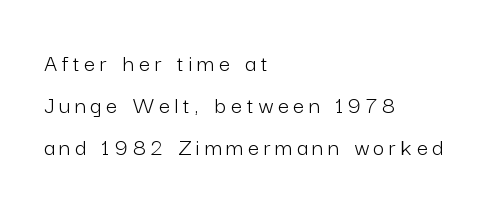
The image shows 25 px text type, upright; set left-aligned, normal line spacing (1.68x), not underlined.
